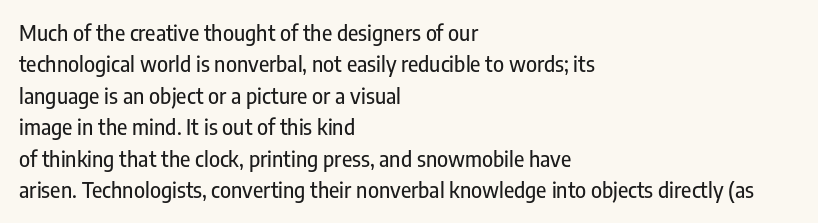
{"italic": "no", "underline": "no", "align": "left", "line_spacing": "normal", "line_spacing_ratio": 1.5, "letter_spacing": "normal", "letter_spacing_em": 0.0, "glyph_px": 21}
